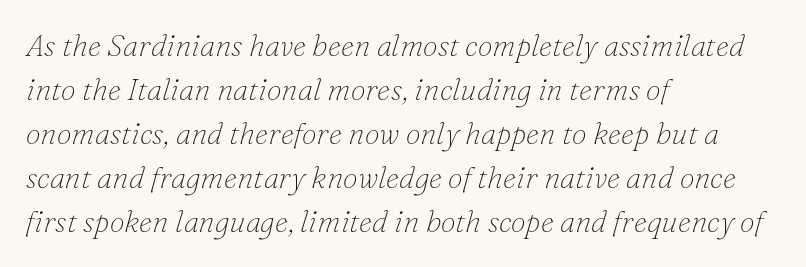
The image shows 30 px thin serif type, italic (leaning right); set left-aligned, normal line spacing (1.47x), normal letter spacing, not underlined; low stroke contrast and a small x-height.
